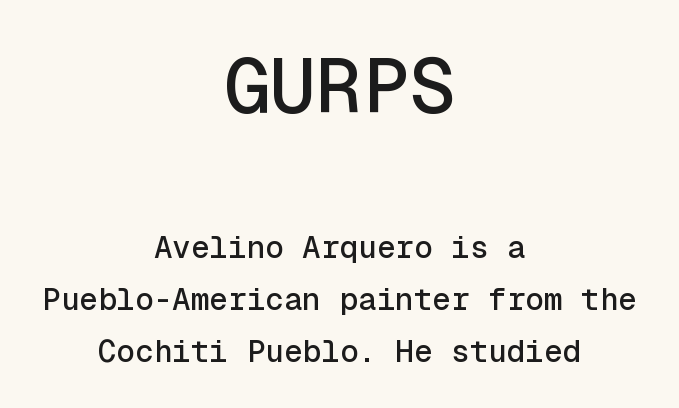
Q: Is the text italic (slanted)? A: No, it is upright.
Q: Is the typeface a serif or a sans-serif typeface? A: Sans-serif.
Q: Is the text underlined? A: No.
Q: How is the paragraph aligned? A: Centered.
Q: Is the spacing between letters normal or unusually wide? A: Normal.
Q: Is the spacing between lines tight, normal or loose? A: Normal.
Q: Which block of text is set in a larger size, the first (top) or the second (bottom)? A: The first (top) one.
Q: Width (condensed, normal, or wide)? A: Normal.
Q: x-height? A: Medium.
Q: Monospaced? A: Yes.
